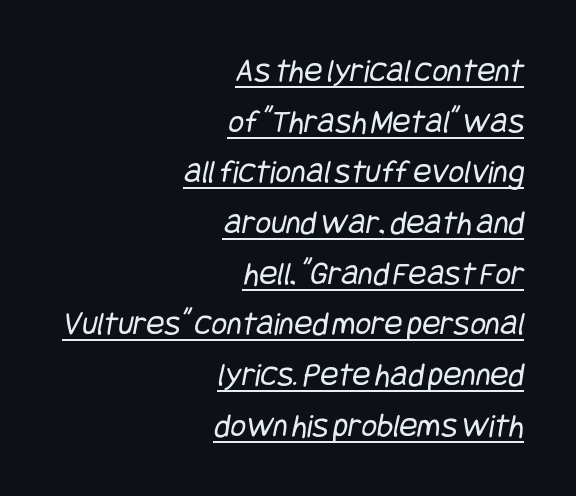
In CSS terms this would be text-align: right. Like a heading marked for emphasis, these lines bear an underscore. Is this a sans? Yes — the strokes have no serifs. Each word holds together tightly as a unit, with standard inter-letter gaps. Is the stroke heavy? The answer is a plain regular-or-lighter.
